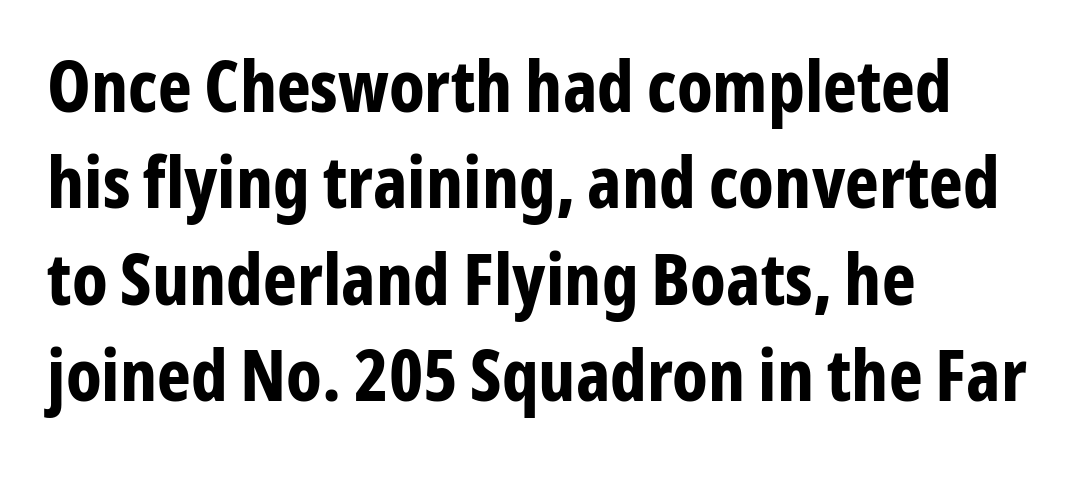
Q: Is the text bold? A: Yes.
Q: Is the text italic (slanted)? A: No, it is upright.
Q: Is the typeface a serif or a sans-serif typeface? A: Sans-serif.
Q: Is the text underlined? A: No.
Q: How is the paragraph aligned? A: Left-aligned.
Q: Is the spacing between letters normal or unusually wide? A: Normal.
Q: Is the spacing between lines tight, normal or loose? A: Normal.
Q: Width (condensed, normal, or wide)? A: Condensed.
Q: Stroke contrast? A: Low.
Q: x-height? A: Medium.
Q: Monospaced? A: No.
